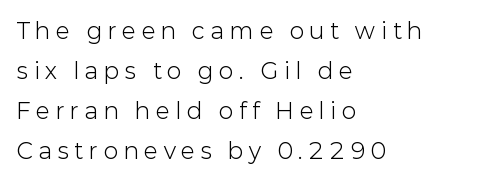
Q: Is the text bold? A: No.
Q: Is the text italic (slanted)? A: No, it is upright.
Q: Is the text underlined? A: No.
Q: How is the paragraph aligned? A: Left-aligned.
Q: Is the spacing between letters normal or unusually wide? A: Unusually wide.
